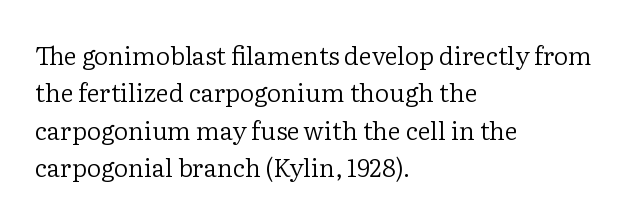
Q: Is the text bold? A: No.
Q: Is the text italic (slanted)? A: No, it is upright.
Q: Is the text underlined? A: No.
Q: How is the paragraph aligned? A: Left-aligned.
Q: Is the spacing between letters normal or unusually wide? A: Normal.
Q: Is the spacing between lines tight, normal or loose? A: Normal.
